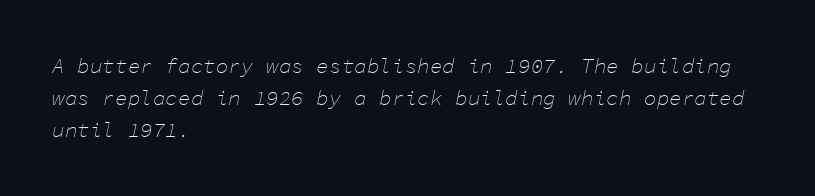
Each word holds together tightly as a unit, with standard inter-letter gaps. The lines sit at an ordinary, default distance from one another. Where is the straight margin? On the left. Stems and bowls with no extra thickness — not bold.
